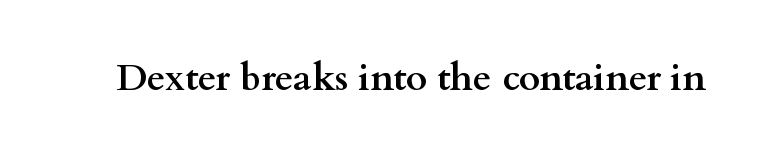
Q: Is the text bold? A: Yes.
Q: Is the text italic (slanted)? A: No, it is upright.
Q: Is the typeface a serif or a sans-serif typeface? A: Serif.
Q: Is the text underlined? A: No.
Q: Is the spacing between letters normal or unusually wide? A: Normal.
Q: Width (condensed, normal, or wide)? A: Wide.
Q: Stroke contrast? A: Medium.
Q: x-height? A: Small.
Q: Monospaced? A: No.
